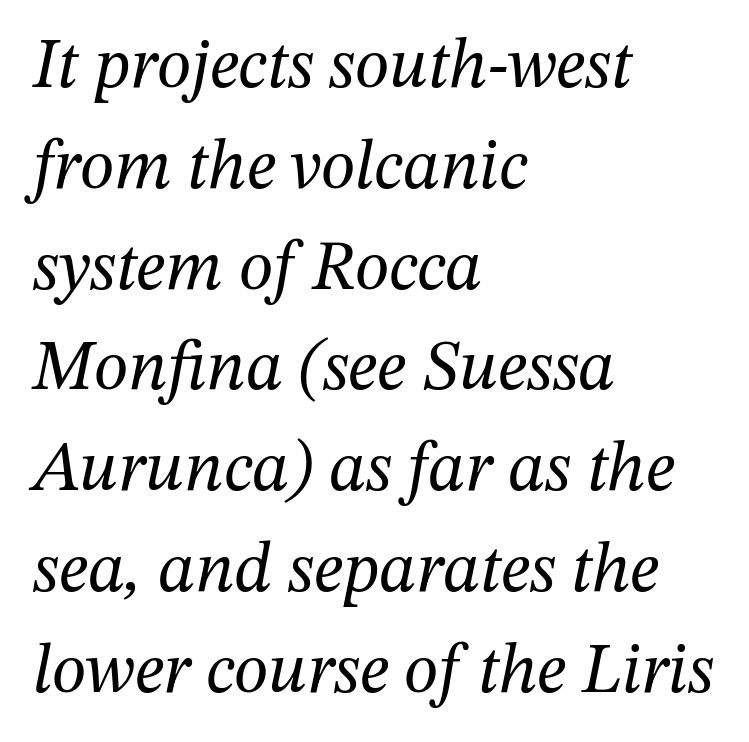
The image shows 70 px regular-weight serif type, italic (leaning right); set left-aligned, normal line spacing (1.44x), normal letter spacing, not underlined; medium stroke contrast and a medium x-height.
